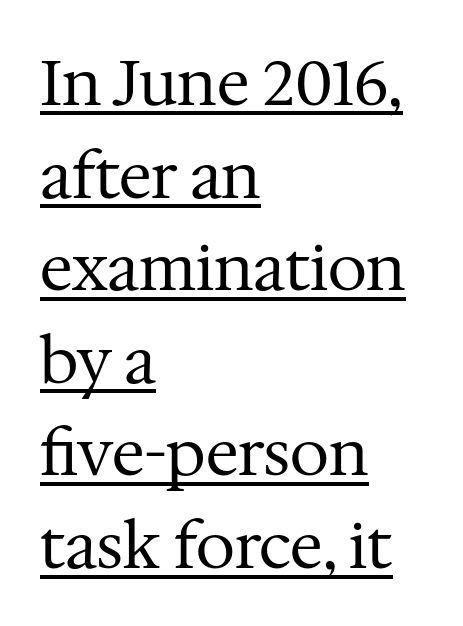
{"serif": "yes", "italic": "no", "bold": "no", "weight": "regular", "width": "normal", "stroke_contrast": "medium", "x_height": "medium", "monospaced": "no", "underline": "yes", "align": "left", "line_spacing": "normal", "line_spacing_ratio": 1.47, "letter_spacing": "normal", "letter_spacing_em": 0.0, "glyph_px": 63}
